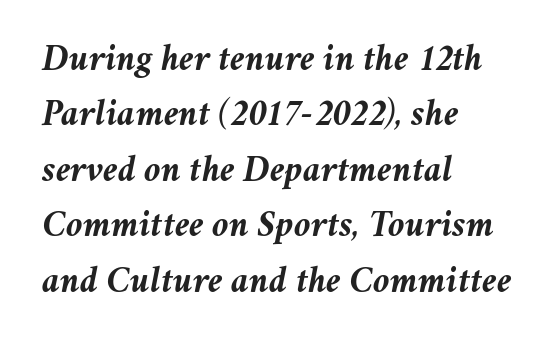
This sample keeps an unexceptional amount of space between lines. These words are printed bold, with thick strokes throughout. Words appear dense and cohesive because spacing is normal. This sample has the flowing, uneven cadence of proportional lettering. Every row of glyphs begins at an identical x-position on the left.
